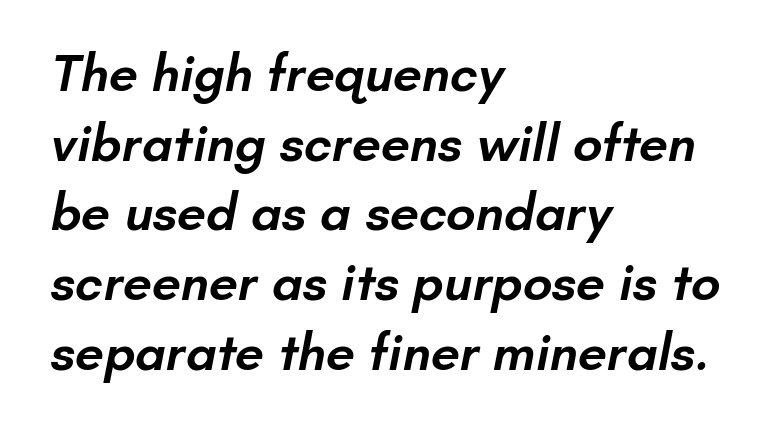
Q: Is the text bold? A: Semi-bold.
Q: Is the typeface a serif or a sans-serif typeface? A: Sans-serif.
Q: Is the text underlined? A: No.
Q: How is the paragraph aligned? A: Left-aligned.
Q: Is the spacing between letters normal or unusually wide? A: Normal.
Q: Is the spacing between lines tight, normal or loose? A: Normal.
Q: Width (condensed, normal, or wide)? A: Normal.
Q: Stroke contrast? A: Low.
Q: x-height? A: Small.
Q: Monospaced? A: No.
